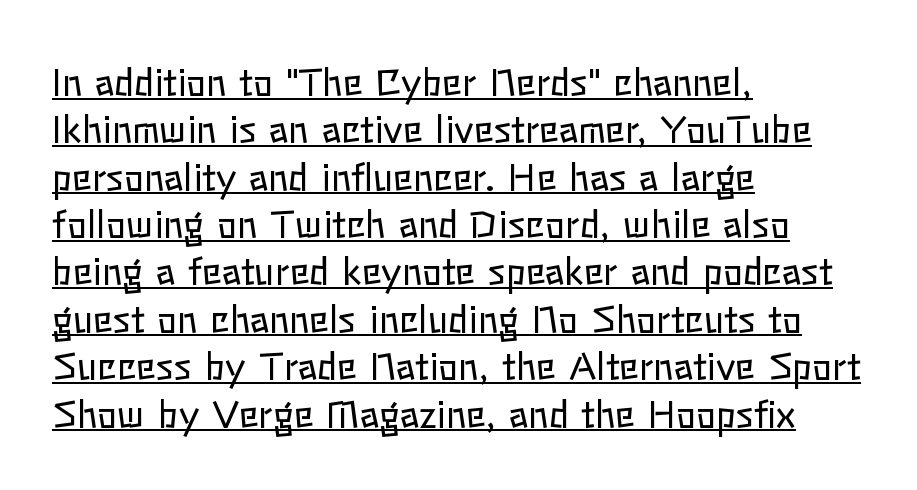
Q: Is the text bold? A: No.
Q: Is the text italic (slanted)? A: No, it is upright.
Q: Is the text underlined? A: Yes.
Q: How is the paragraph aligned? A: Left-aligned.
Q: Is the spacing between letters normal or unusually wide? A: Normal.
Q: Is the spacing between lines tight, normal or loose? A: Normal.
Q: Width (condensed, normal, or wide)? A: Normal.
Q: Stroke contrast? A: Low.
Q: x-height? A: Medium.
Q: Monospaced? A: No.
